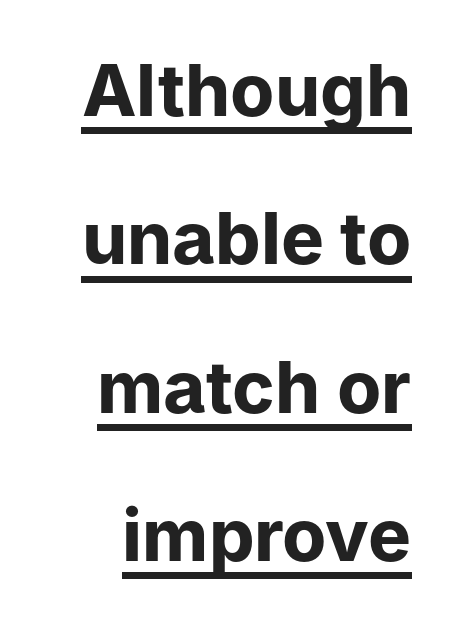
{"serif": "no", "italic": "no", "bold": "yes", "weight": "bold", "width": "normal", "stroke_contrast": "low", "x_height": "medium", "monospaced": "no", "underline": "yes", "line_spacing": "loose", "line_spacing_ratio": 2.06, "letter_spacing": "normal", "letter_spacing_em": 0.0, "glyph_px": 72}
